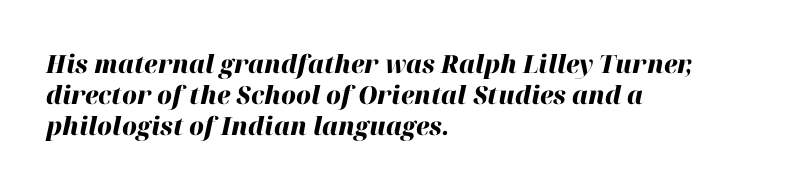
Q: Is the text bold? A: Yes.
Q: Is the text italic (slanted)? A: Yes, it leans right by about 12 degrees.
Q: Is the text underlined? A: No.
Q: How is the paragraph aligned? A: Left-aligned.
Q: Is the spacing between letters normal or unusually wide? A: Normal.
